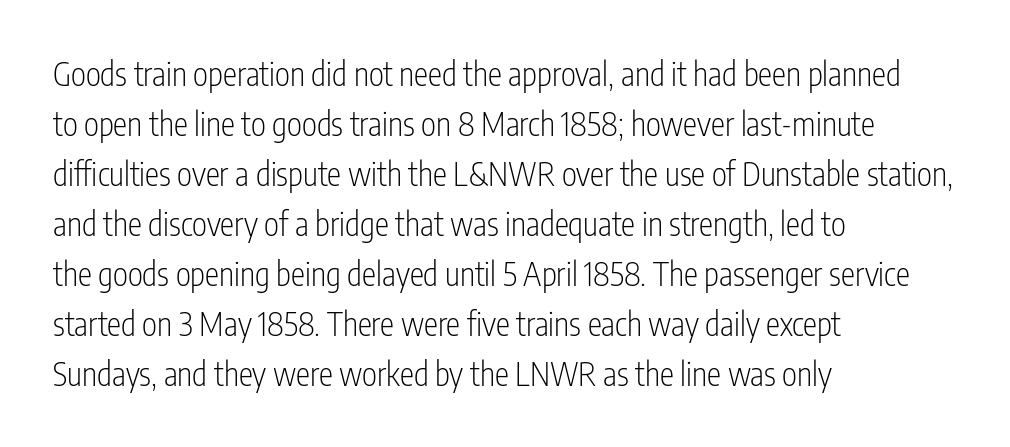
Q: Is the text bold? A: No.
Q: Is the text italic (slanted)? A: No, it is upright.
Q: Is the typeface a serif or a sans-serif typeface? A: Sans-serif.
Q: Is the text underlined? A: No.
Q: How is the paragraph aligned? A: Left-aligned.
Q: Is the spacing between letters normal or unusually wide? A: Normal.
Q: Is the spacing between lines tight, normal or loose? A: Normal.
Q: Width (condensed, normal, or wide)? A: Condensed.
Q: Stroke contrast? A: Low.
Q: x-height? A: Medium.
Q: Monospaced? A: No.
